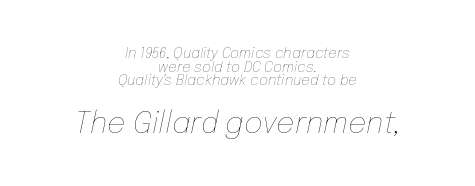
The image shows 29 px thin type, italic (leaning right); set centered, tight line spacing (0.97x), normal letter spacing, not underlined; the second (bottom) block is 2.07x larger; low stroke contrast and a medium x-height.
